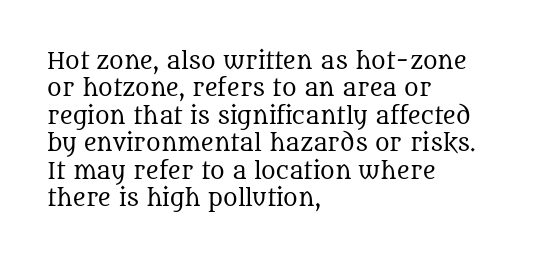
Counters stay open thanks to moderate or lighter strokes. All the whitespace from short lines collects on the right. Normally led — the rows are evenly, conventionally spaced. The glyphs are unaccompanied by any horizontal stroke below them.
